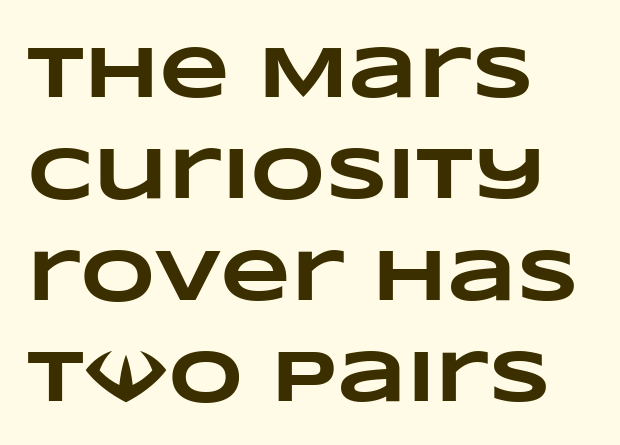
Caption: multi-line text, flush left, ragged right. The line texture is even and compact thanks to regular tracking. Unmarked baselines from the first word to the last. The rendering uses a moderate line-height, typical for paragraphs.
